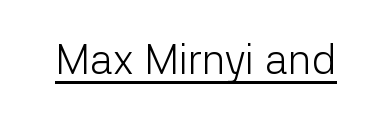
If you drew a line through each stem, it would be perfectly vertical. Decoration check: the copy is underlined. Looks like regular typesetting: each glyph gets only the width it needs. Is this a heavy cut? Hardly; it is regular or lighter.
